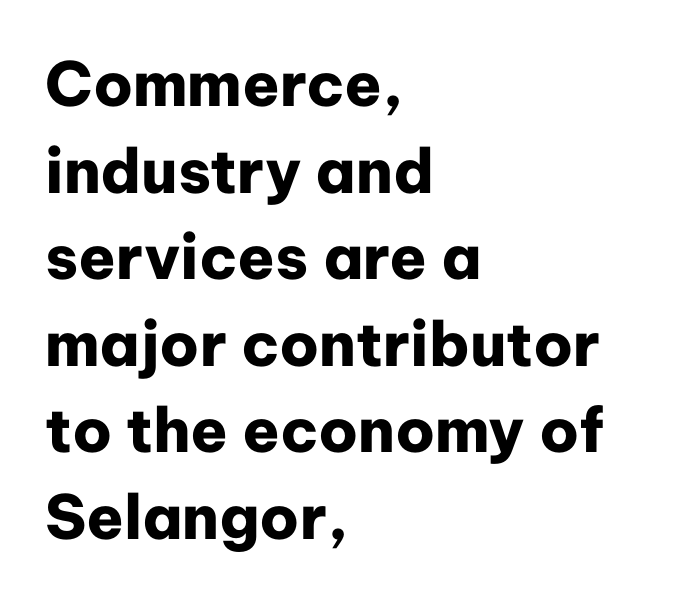
Q: Is the text bold? A: Yes.
Q: Is the text italic (slanted)? A: No, it is upright.
Q: Is the typeface a serif or a sans-serif typeface? A: Sans-serif.
Q: Is the text underlined? A: No.
Q: How is the paragraph aligned? A: Left-aligned.
Q: Is the spacing between letters normal or unusually wide? A: Normal.
Q: Is the spacing between lines tight, normal or loose? A: Normal.
Q: Width (condensed, normal, or wide)? A: Normal.
Q: Stroke contrast? A: Low.
Q: x-height? A: Medium.
Q: Monospaced? A: No.
